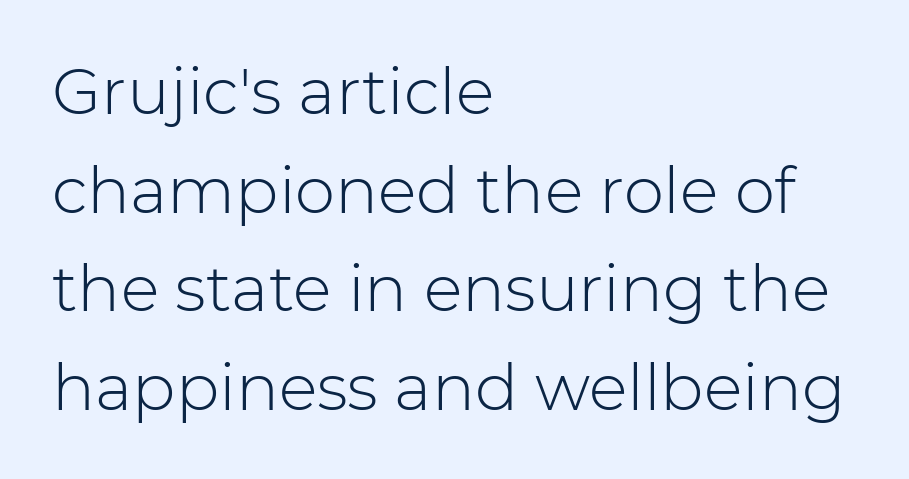
Q: Is the text bold? A: No.
Q: Is the text italic (slanted)? A: No, it is upright.
Q: Is the typeface a serif or a sans-serif typeface? A: Sans-serif.
Q: Is the text underlined? A: No.
Q: How is the paragraph aligned? A: Left-aligned.
Q: Is the spacing between letters normal or unusually wide? A: Normal.
Q: Is the spacing between lines tight, normal or loose? A: Normal.
Q: Width (condensed, normal, or wide)? A: Normal.
Q: Stroke contrast? A: Low.
Q: x-height? A: Medium.
Q: Monospaced? A: No.
